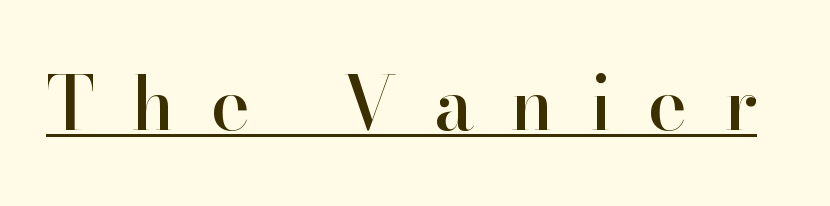
Q: Is the text italic (slanted)? A: No, it is upright.
Q: Is the typeface a serif or a sans-serif typeface? A: Serif.
Q: Is the text underlined? A: Yes.
Q: Is the spacing between letters normal or unusually wide? A: Unusually wide.
Q: Width (condensed, normal, or wide)? A: Normal.
Q: Stroke contrast? A: High.
Q: x-height? A: Small.
Q: Monospaced? A: No.
